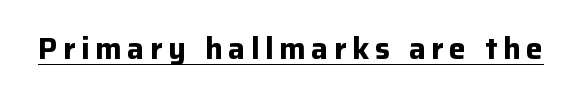
Think of a printed novel: that variable character pitch is what you see here. Typesetter's note: full bold, strokes at maximum text heaviness. Unlike italic type, these characters show no tilt at all. Nope, no serifs anywhere on these letters. Like a heading marked for emphasis, these lines bear an underscore.
